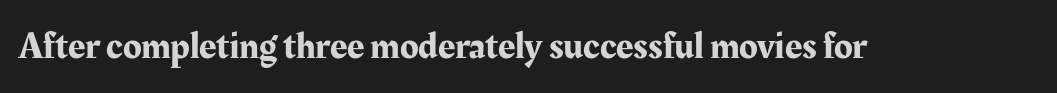
These lines are composed in type with serifs. Observe the ordinary spacing: letters are neighbours, not strangers. Clear beneath every line of the passage. Varying glyph widths throughout — classic text-font behaviour.
